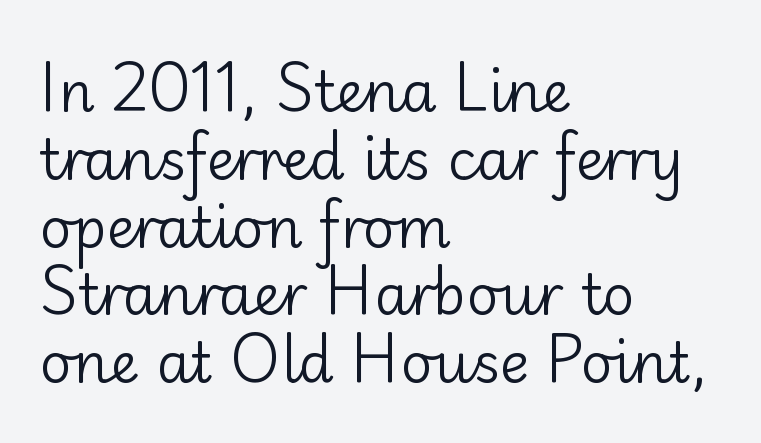
The letters look calm and open, with moderate or lighter stems. Spacing between characters is what you'd get straight out of the box. Looks like regular typesetting: each glyph gets only the width it needs. The strip under each line holds only bare page. What kind of face is this? One without serifs — a sans. Does the lettering tilt? It doesn't — this is upright.
